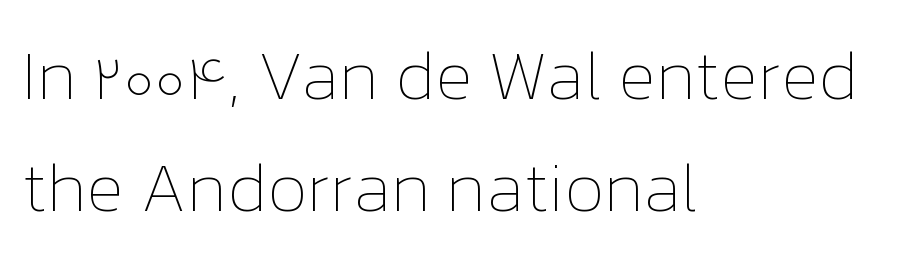
Q: Is the text bold? A: No.
Q: Is the text italic (slanted)? A: No, it is upright.
Q: Is the text underlined? A: No.
Q: How is the paragraph aligned? A: Left-aligned.
Q: Is the spacing between letters normal or unusually wide? A: Normal.
Q: Is the spacing between lines tight, normal or loose? A: Normal.
Q: Width (condensed, normal, or wide)? A: Normal.
Q: Stroke contrast? A: Low.
Q: x-height? A: Medium.
Q: Monospaced? A: No.
